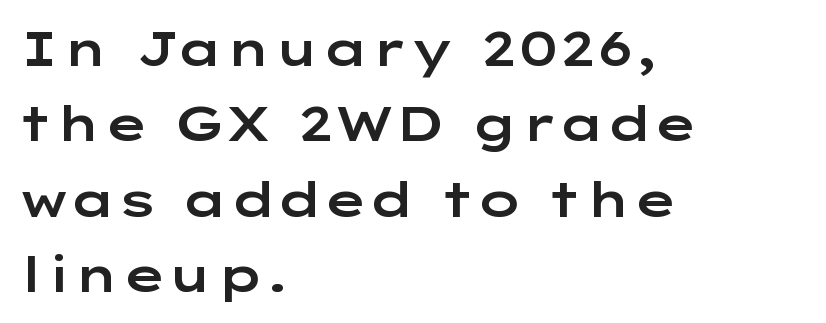
{"serif": "no", "italic": "no", "width": "wide", "stroke_contrast": "low", "x_height": "medium", "monospaced": "no", "underline": "no", "align": "left", "line_spacing": "normal", "line_spacing_ratio": 1.57, "letter_spacing": "normal", "letter_spacing_em": 0.0, "glyph_px": 48}
